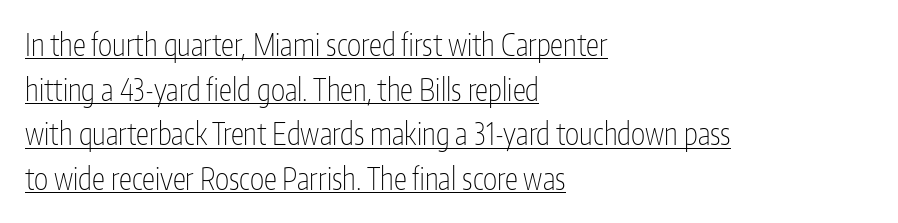
The image shows 30 px thin, condensed sans-serif type, upright; set left-aligned, normal line spacing (1.49x), normal letter spacing, underlined; low stroke contrast and a medium x-height.
